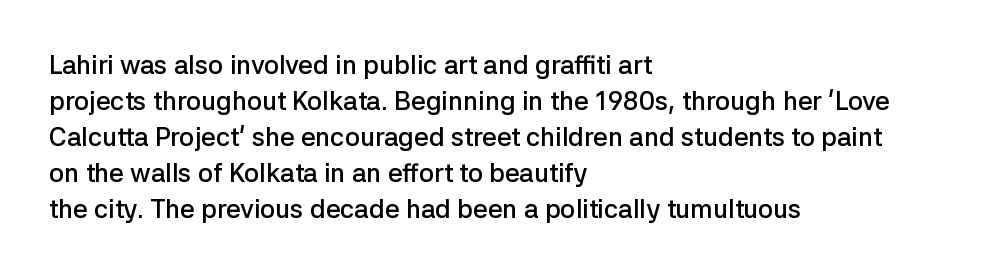
The image shows 26 px text type, upright; set left-aligned, normal line spacing (1.38x), normal letter spacing, not underlined.
